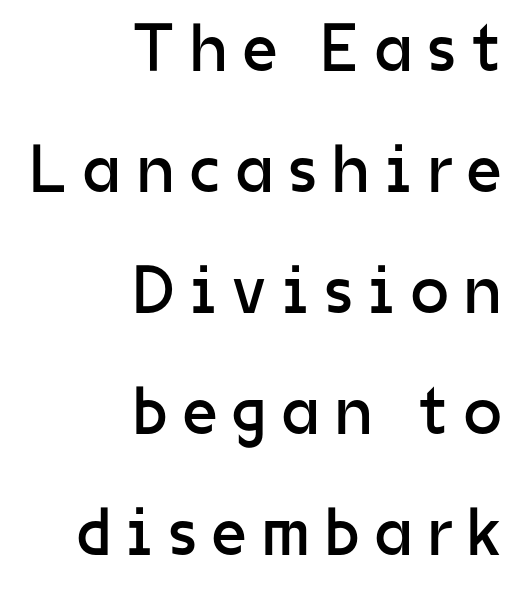
{"serif": "no", "italic": "no", "bold": "no", "weight": "regular", "width": "normal", "stroke_contrast": "low", "x_height": "medium", "monospaced": "no", "underline": "no", "align": "right", "line_spacing_ratio": 1.78, "letter_spacing": "wide", "letter_spacing_em": 0.23, "glyph_px": 68}
